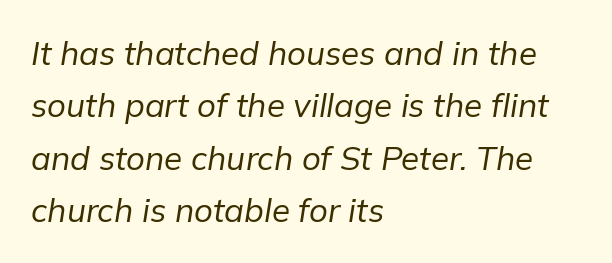
{"italic": "yes", "lean": "right", "slant_degrees": 9, "bold": "no", "weight": "regular", "width": "normal", "stroke_contrast": "low", "x_height": "medium", "monospaced": "no", "underline": "no", "align": "left", "line_spacing": "normal", "line_spacing_ratio": 1.59, "letter_spacing": "normal", "letter_spacing_em": 0.0, "glyph_px": 33}
